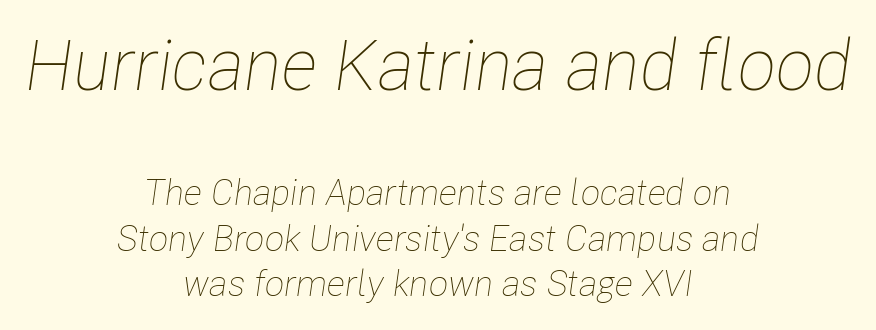
{"italic": "yes", "lean": "right", "slant_degrees": 8, "bold": "no", "weight": "thin", "width": "condensed", "stroke_contrast": "low", "x_height": "medium", "monospaced": "no", "underline": "no", "align": "center", "line_spacing": "normal", "line_spacing_ratio": 1.27, "letter_spacing": "normal", "letter_spacing_em": 0.0, "larger_block": "first", "size_ratio": 1.97, "glyph_px": 71}
